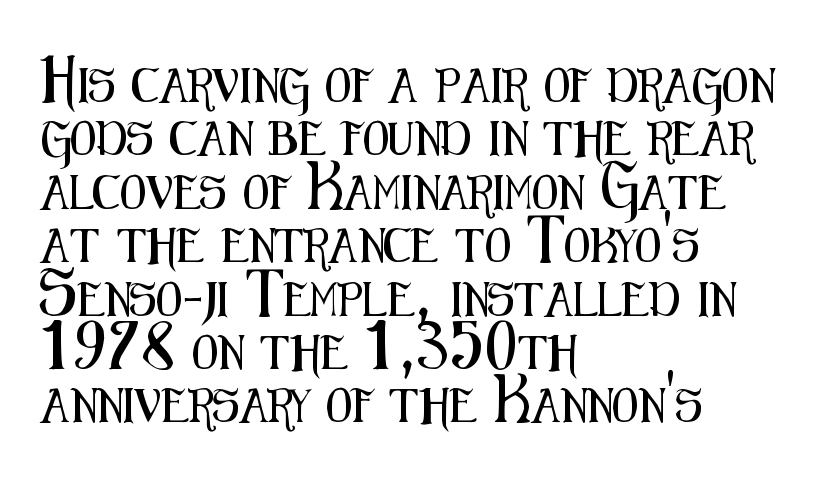
The letters advance in unequal steps, a hallmark of proportional type. Descenders hang freely into open space. The setting favours the left margin, as ordinary paragraphs usually do. Compared with typical paragraphs, the rows here are spaced about the same.
